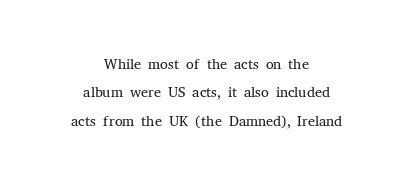
Compared with typical body copy, the letter spacing here is the same. Vertical spacing — default. Clear beneath every line of the passage. Vertical strokes here are truly vertical. Layout note: lines centered. Letters have the restrained weight of plain body copy at most.
